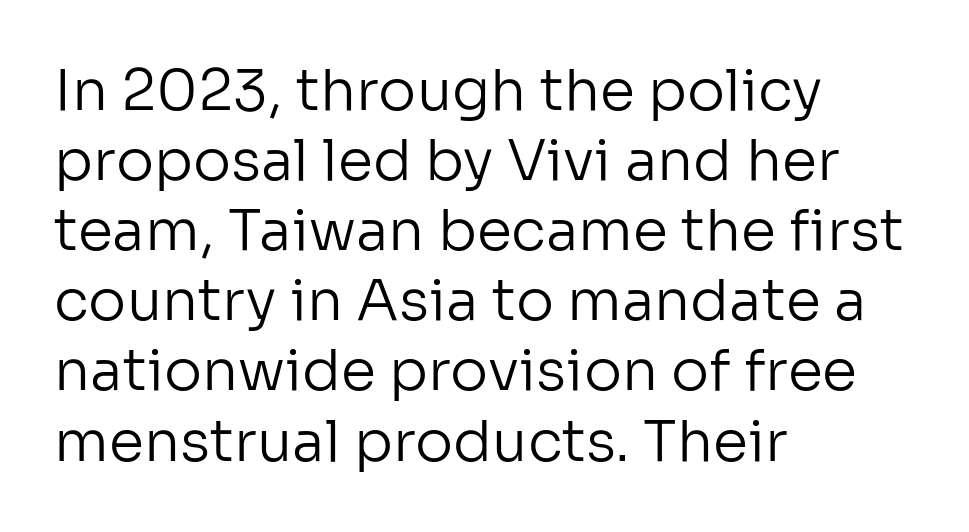
Q: Is the text bold? A: No.
Q: Is the text italic (slanted)? A: No, it is upright.
Q: Is the typeface a serif or a sans-serif typeface? A: Sans-serif.
Q: Is the text underlined? A: No.
Q: How is the paragraph aligned? A: Left-aligned.
Q: Is the spacing between letters normal or unusually wide? A: Normal.
Q: Width (condensed, normal, or wide)? A: Normal.
Q: Stroke contrast? A: Low.
Q: x-height? A: Medium.
Q: Monospaced? A: No.
